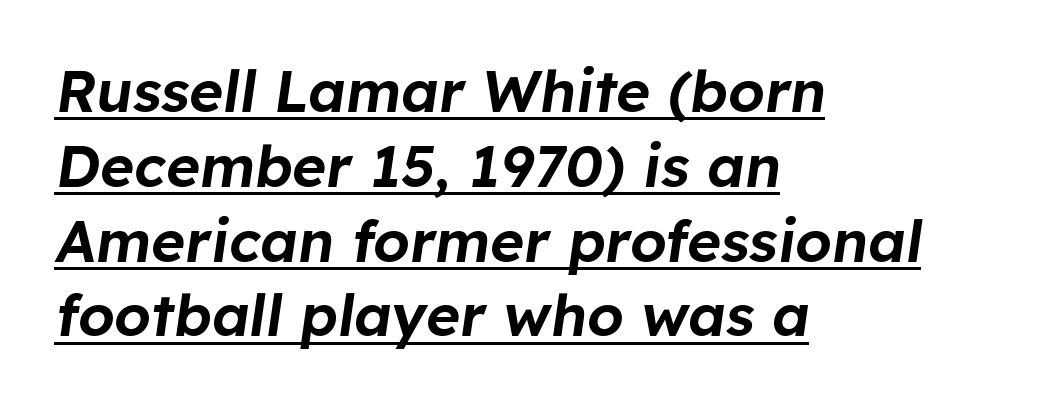
The image shows 58 px text type, italic (leaning right); set left-aligned, normal line spacing (1.29x), normal letter spacing, underlined; low stroke contrast and a medium x-height.
